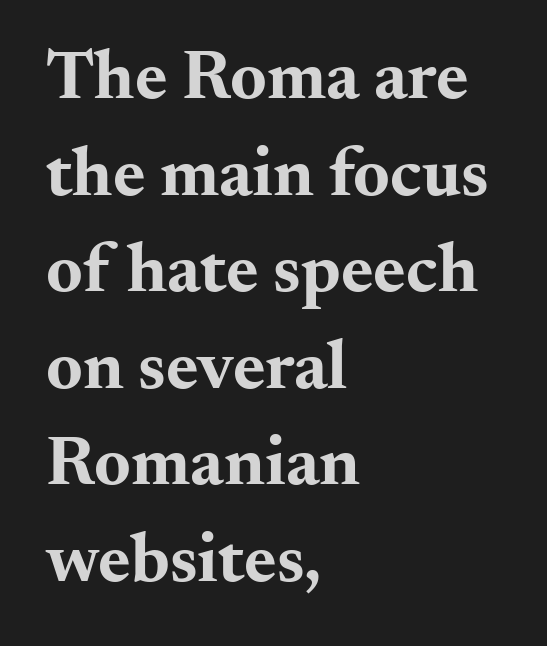
Q: Is the text bold? A: Yes.
Q: Is the text italic (slanted)? A: No, it is upright.
Q: Is the typeface a serif or a sans-serif typeface? A: Serif.
Q: Is the text underlined? A: No.
Q: How is the paragraph aligned? A: Left-aligned.
Q: Is the spacing between letters normal or unusually wide? A: Normal.
Q: Is the spacing between lines tight, normal or loose? A: Normal.
Q: Width (condensed, normal, or wide)? A: Wide.
Q: Stroke contrast? A: Medium.
Q: x-height? A: Small.
Q: Monospaced? A: No.
